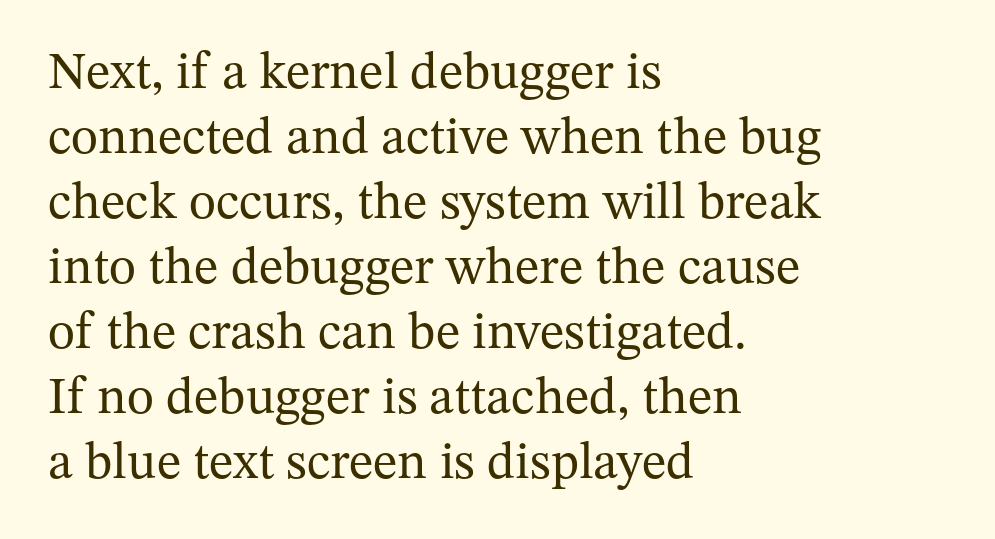
{"serif": "yes", "italic": "no", "bold": "no", "weight": "regular", "width": "normal", "stroke_contrast": "medium", "x_height": "medium", "monospaced": "no", "underline": "no", "align": "left", "line_spacing": "normal", "line_spacing_ratio": 1.25, "letter_spacing": "normal", "letter_spacing_em": 0.0, "glyph_px": 52}
